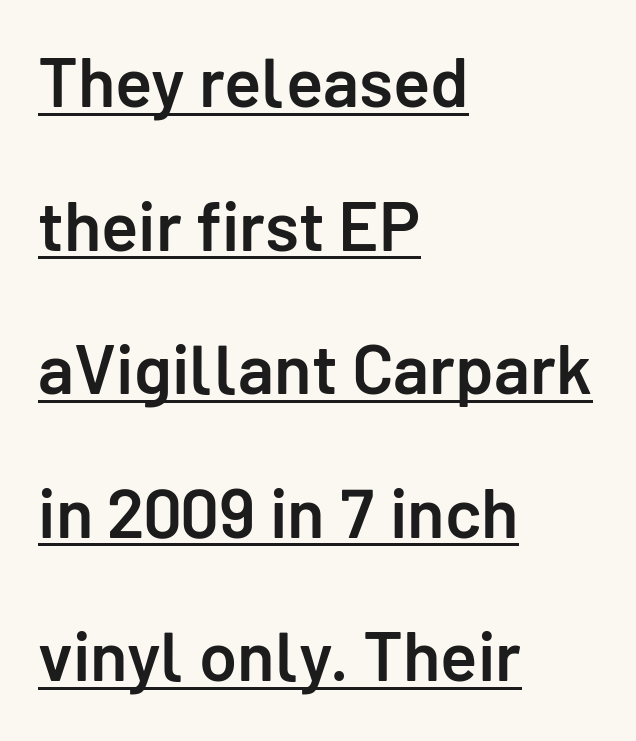
The passage shown is typeset with a sans-serif family. Whoever set this chose breathing room over compactness in the vertical rhythm. Check the space under the baseline: a stroke is drawn there. A classic flush-left, rag-right setting is used for this passage.
